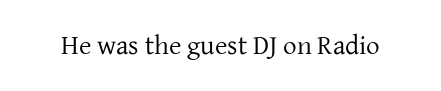
The image shows 27 px text type, upright; set normal letter spacing, not underlined.
